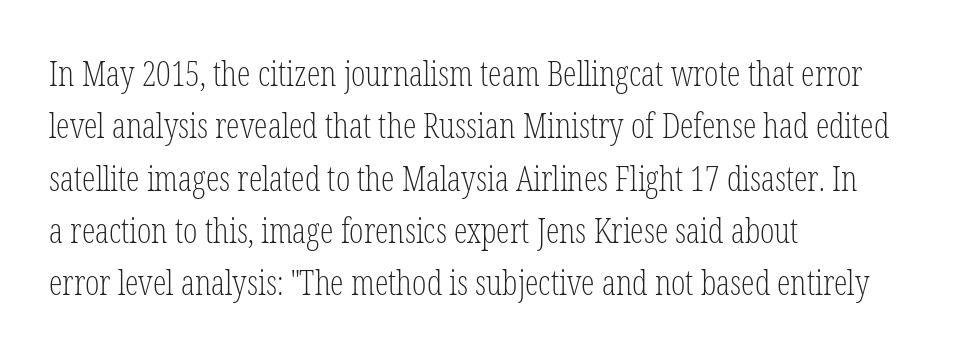
Looks like regular typesetting: each glyph gets only the width it needs. The typesetter chose a ragged-right arrangement here. Words appear dense and cohesive because spacing is normal. The designer left line spacing at the default.
